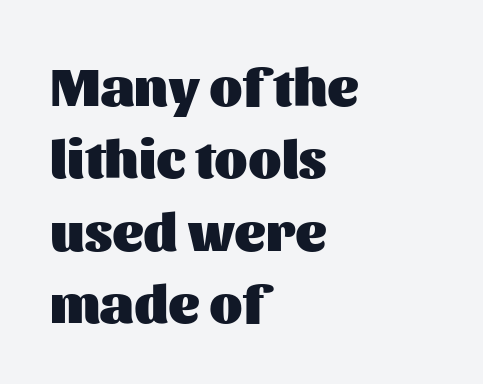
{"serif": "no", "italic": "no", "bold": "yes", "weight": "heavy", "width": "normal", "stroke_contrast": "medium", "x_height": "medium", "monospaced": "no", "underline": "no", "align": "left", "line_spacing": "normal", "line_spacing_ratio": 1.34, "letter_spacing": "normal", "letter_spacing_em": 0.0, "glyph_px": 54}
